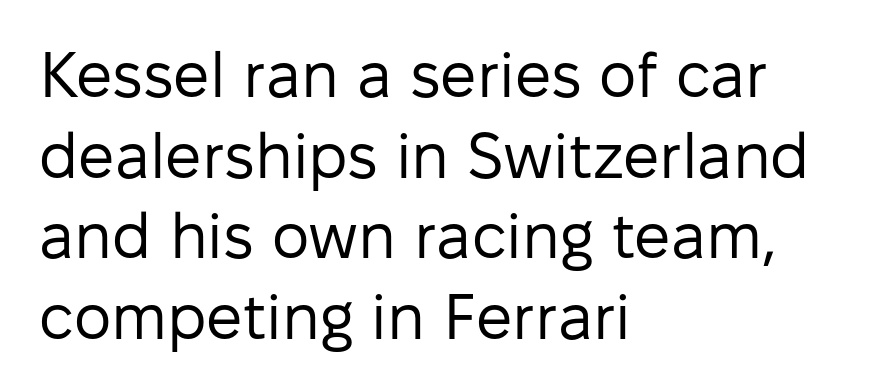
Q: Is the text bold? A: No.
Q: Is the text italic (slanted)? A: No, it is upright.
Q: Is the typeface a serif or a sans-serif typeface? A: Sans-serif.
Q: Is the text underlined? A: No.
Q: How is the paragraph aligned? A: Left-aligned.
Q: Is the spacing between letters normal or unusually wide? A: Normal.
Q: Is the spacing between lines tight, normal or loose? A: Normal.
Q: Width (condensed, normal, or wide)? A: Normal.
Q: Stroke contrast? A: Low.
Q: x-height? A: Medium.
Q: Monospaced? A: No.
